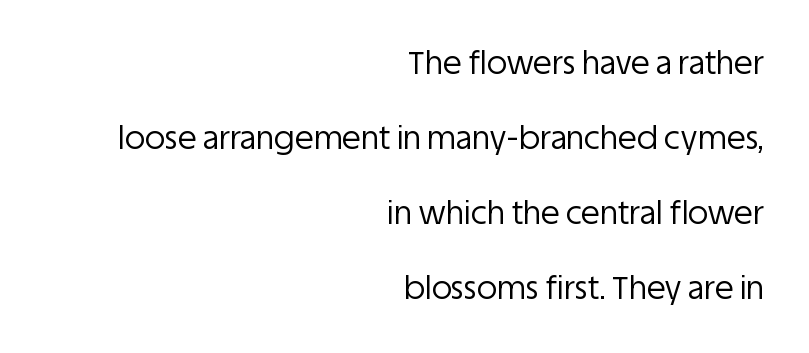
The image shows 31 px regular-weight sans-serif type, upright; set right-aligned, loose line spacing (2.42x), normal letter spacing, not underlined; low stroke contrast and a large x-height.
